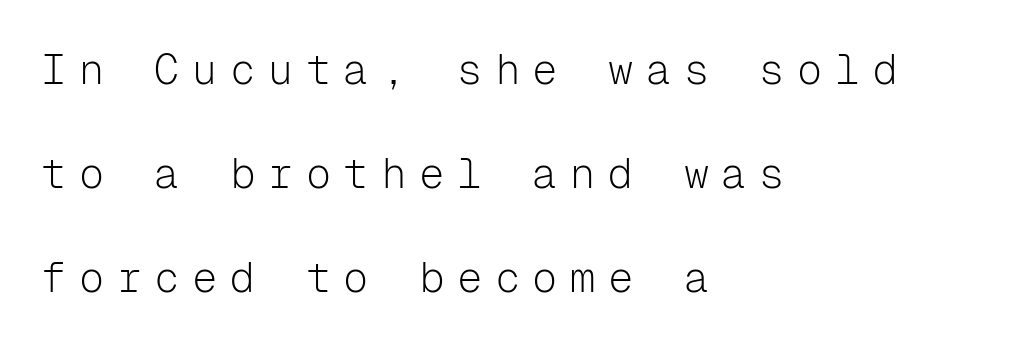
Q: Is the text bold? A: No.
Q: Is the text italic (slanted)? A: No, it is upright.
Q: Is the typeface a serif or a sans-serif typeface? A: Sans-serif.
Q: Is the text underlined? A: No.
Q: How is the paragraph aligned? A: Left-aligned.
Q: Is the spacing between letters normal or unusually wide? A: Unusually wide.
Q: Is the spacing between lines tight, normal or loose? A: Loose.
Q: Width (condensed, normal, or wide)? A: Normal.
Q: Stroke contrast? A: Low.
Q: x-height? A: Medium.
Q: Monospaced? A: Yes.
